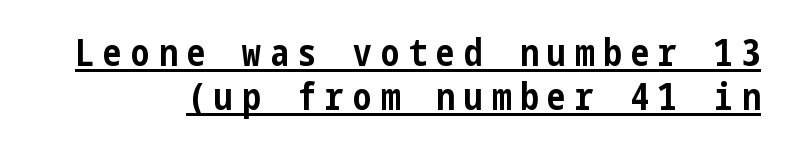
The image shows 37 px bold, condensed sans-serif type, upright; set line spacing 1.18x, unusually wide letter spacing (+0.25 em), underlined; low stroke contrast and a medium x-height.
